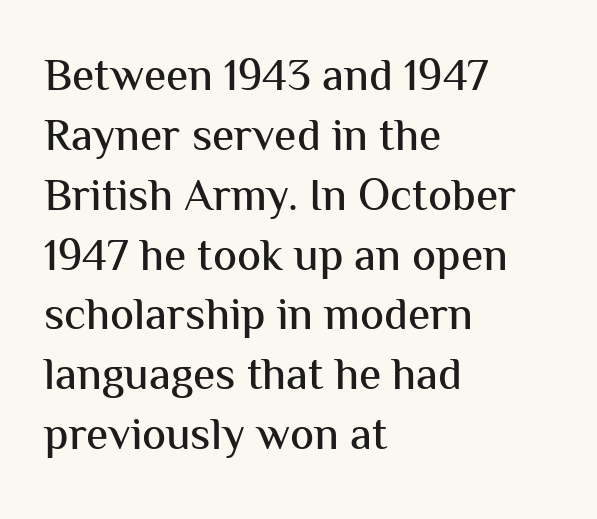
The image shows 45 px sans-serif type, upright; set left-aligned, normal line spacing (1.33x), normal letter spacing, not underlined; medium stroke contrast and a medium x-height.
